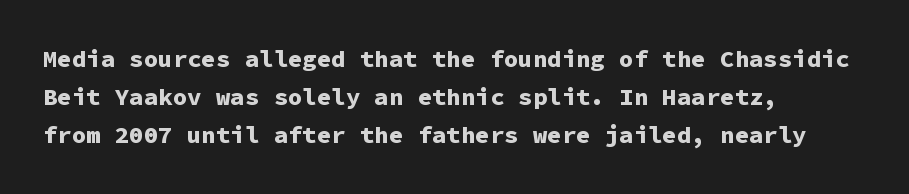
Q: Is the text bold? A: Yes.
Q: Is the text italic (slanted)? A: No, it is upright.
Q: Is the text underlined? A: No.
Q: How is the paragraph aligned? A: Left-aligned.
Q: Is the spacing between letters normal or unusually wide? A: Normal.
Q: Is the spacing between lines tight, normal or loose? A: Normal.
